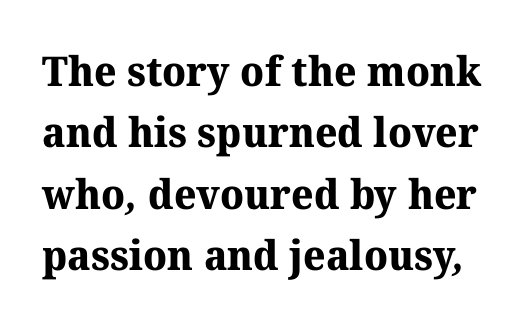
These lines carry a lot of weight — the face is fully bold. Each letter keeps its own natural width here, so spacing adapts to shape. Quick note: underline off. The rendering keeps characters at their native spacing.
